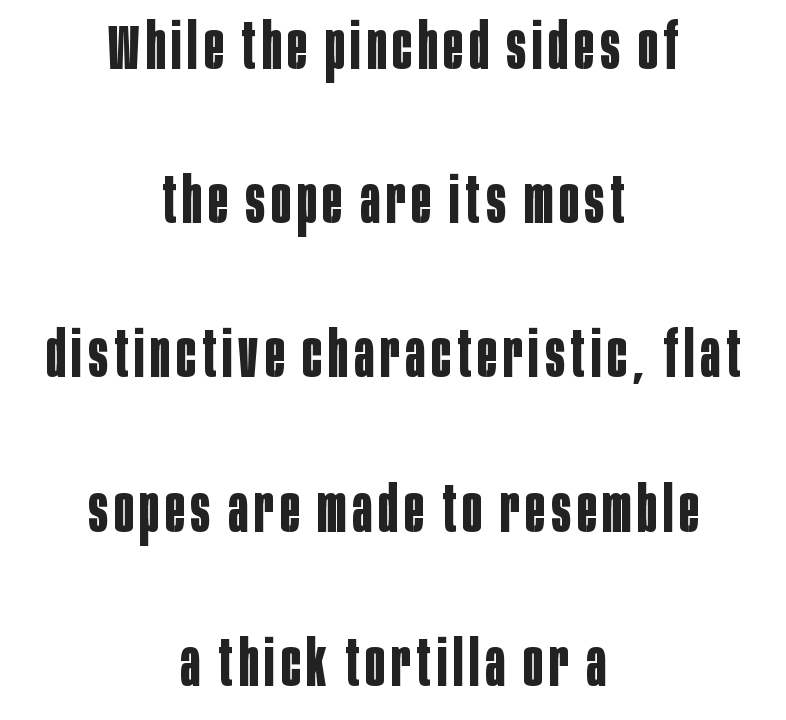
{"serif": "no", "italic": "no", "bold": "yes", "weight": "bold", "width": "condensed", "stroke_contrast": "low", "x_height": "large", "monospaced": "no", "underline": "no", "align": "center", "line_spacing": "loose", "line_spacing_ratio": 2.41, "glyph_px": 64}
